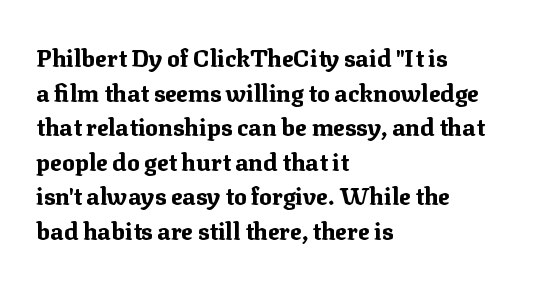
The image shows 24 px bold type, upright; set left-aligned, normal line spacing (1.44x), normal letter spacing, not underlined.
